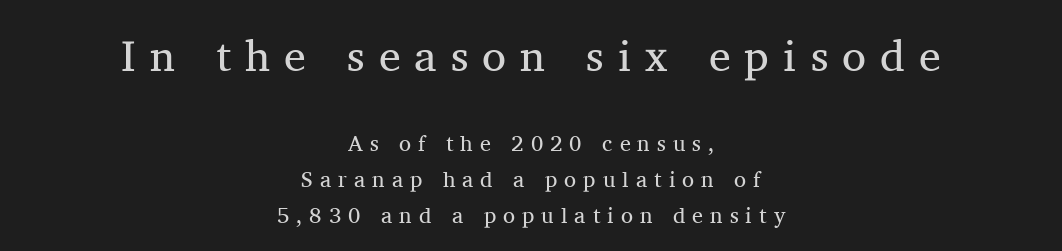
{"serif": "yes", "italic": "no", "bold": "no", "weight": "regular", "width": "normal", "stroke_contrast": "medium", "x_height": "medium", "monospaced": "no", "underline": "no", "align": "center", "line_spacing": "normal", "line_spacing_ratio": 1.62, "letter_spacing": "wide", "letter_spacing_em": 0.32, "larger_block": "first", "size_ratio": 2.0, "glyph_px": 44}
